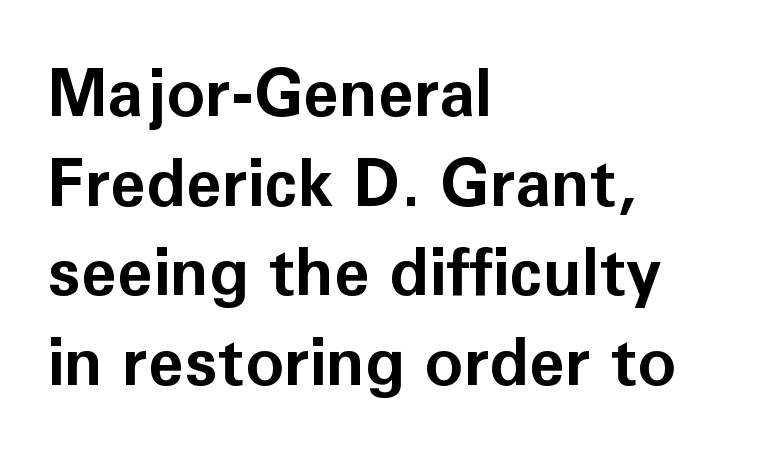
The image shows 65 px bold sans-serif type, upright; set left-aligned, normal line spacing (1.38x), normal letter spacing, not underlined; low stroke contrast and a medium x-height.
